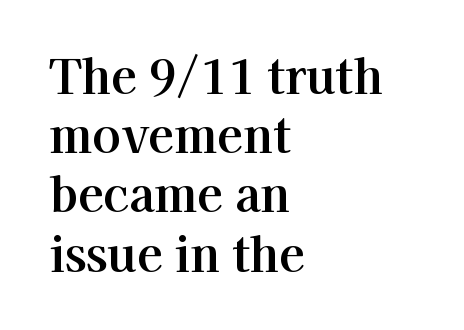
The image shows 47 px serif type, upright; set left-aligned, normal line spacing (1.26x), normal letter spacing, not underlined; high stroke contrast and a medium x-height.
